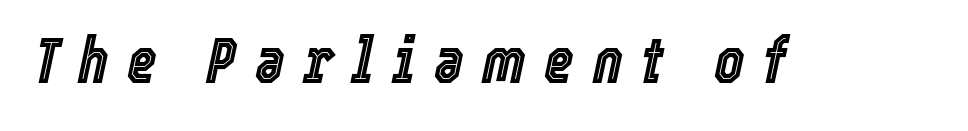
A typesetter would call this proportional, since set widths differ per character. Slanted lettering throughout. The words here are not underlined. Characters follow at a spacing far wider than the type designer built in.
